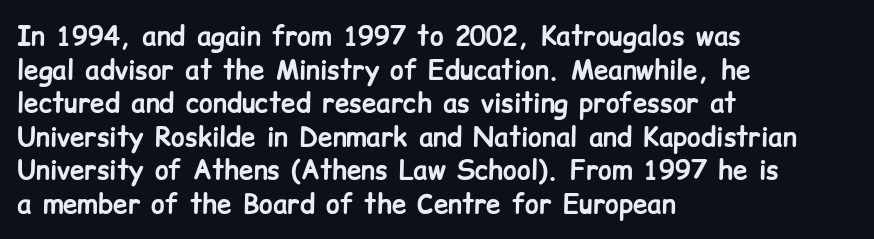
Regarding leading, the lines here are spaced in the standard way. Nothing unusual about the tracking: characters are spaced as the font intends. Clear beneath every line of the passage. The compositor pushed each line to the left boundary. Ascenders rise straight up at ninety degrees. The font is running at its bold setting.
